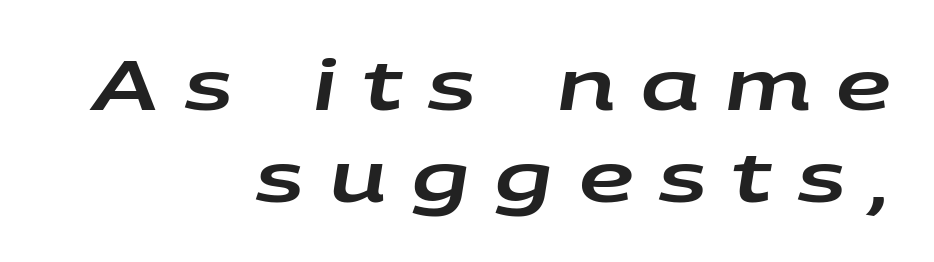
The image shows 69 px wide type, italic (leaning right); set right-aligned, normal line spacing (1.34x), unusually wide letter spacing (+0.37 em), not underlined; low stroke contrast and a large x-height.
